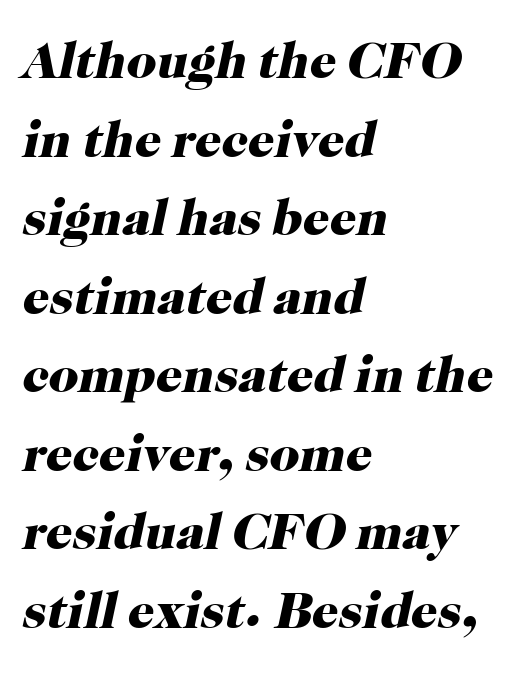
If you drew a ruler down the left edge, every line would touch it. Default kerning and tracking; the words read as compact shapes. Reading down the column, the eye jumps a familiar distance to each next line. Any mark beneath the type? The region is blank. The face used here has the dense, thick strokes of a bold. You could not count columns in this text — the font is proportionally spaced.
